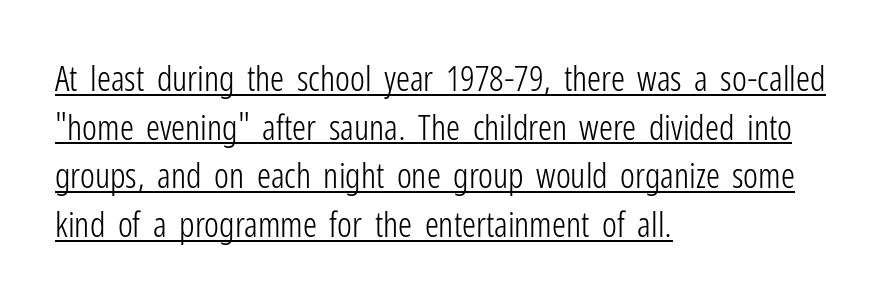
{"serif": "no", "italic": "no", "bold": "no", "weight": "light", "width": "condensed", "stroke_contrast": "low", "x_height": "medium", "monospaced": "no", "underline": "yes", "align": "left", "line_spacing": "normal", "line_spacing_ratio": 1.39, "letter_spacing": "normal", "letter_spacing_em": 0.0, "glyph_px": 35}
